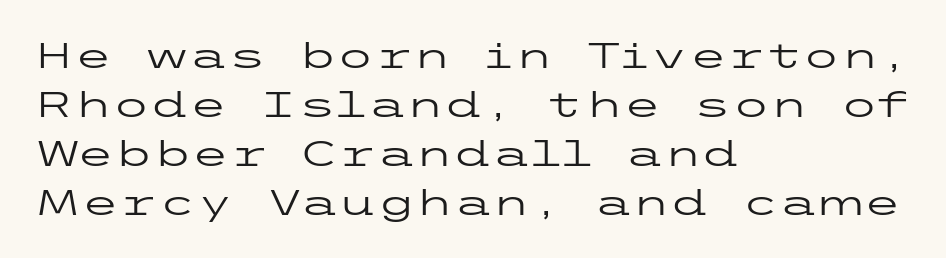
The image shows 35 px regular-weight, wide sans-serif type, upright; set left-aligned, normal line spacing (1.4x), normal letter spacing, not underlined; low stroke contrast and a medium x-height.
